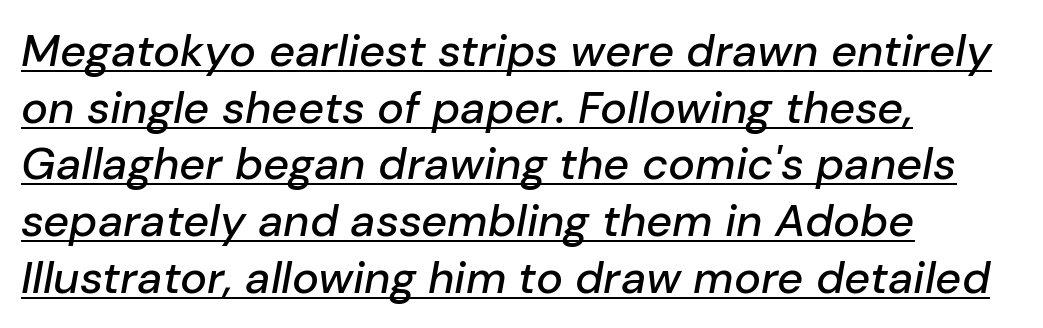
This rendering features underlined lettering. Observe the lean: these are italic letterforms. What stands out about the letter spacing? Nothing — it is the standard amount. Spacing verdict: proportional, widths tailored to each character. The lines are quadded left. Regarding leading, the lines here are spaced in the standard way.
